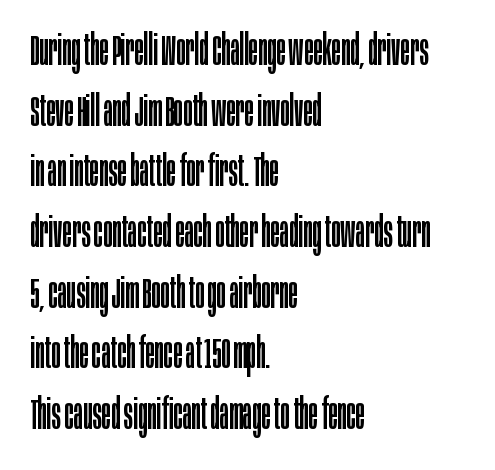
The image shows 43 px regular-weight, condensed sans-serif type, upright; set left-aligned, normal line spacing (1.41x), normal letter spacing, not underlined; low stroke contrast and a large x-height.
